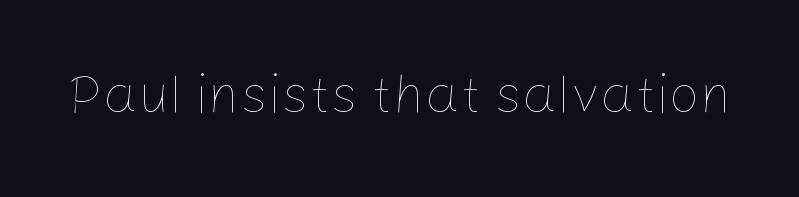
The space directly below the letters is spotless. This sample has the flowing, uneven cadence of proportional lettering. Weight: regular or lighter. A typesetter would call this zero additional tracking. Ascenders rise straight up at ninety degrees.
